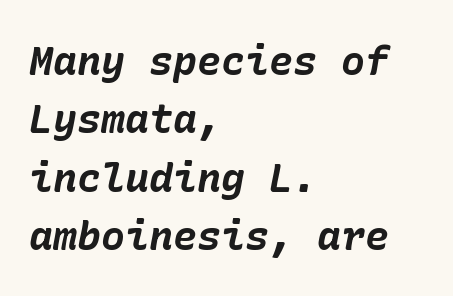
{"italic": "yes", "lean": "right", "slant_degrees": 10, "bold": "yes", "weight": "bold", "width": "normal", "stroke_contrast": "low", "x_height": "medium", "underline": "no", "align": "left", "line_spacing": "normal", "line_spacing_ratio": 1.46, "letter_spacing": "normal", "letter_spacing_em": 0.0, "glyph_px": 40}
